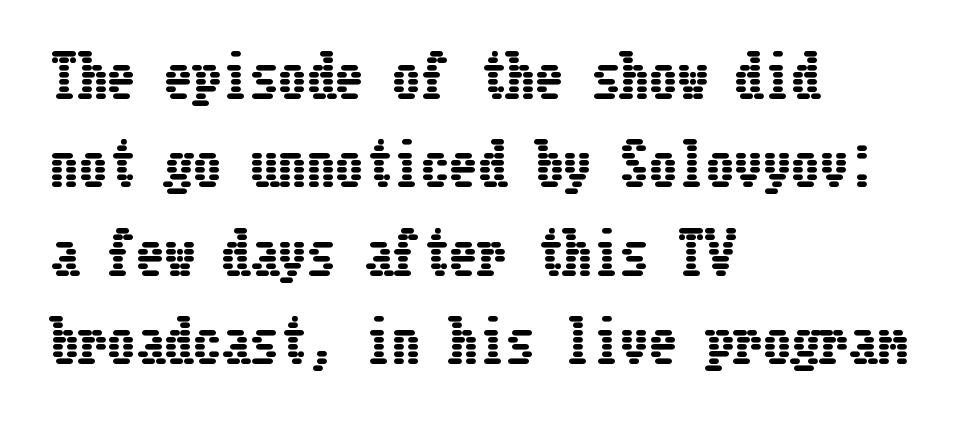
Where is the straight margin? On the left. Successive baselines arrive at the customary interval. This rendering leaves character spacing at its baseline value. A roman cut, with each character standing at attention. The passage shown is not underscored anywhere.
